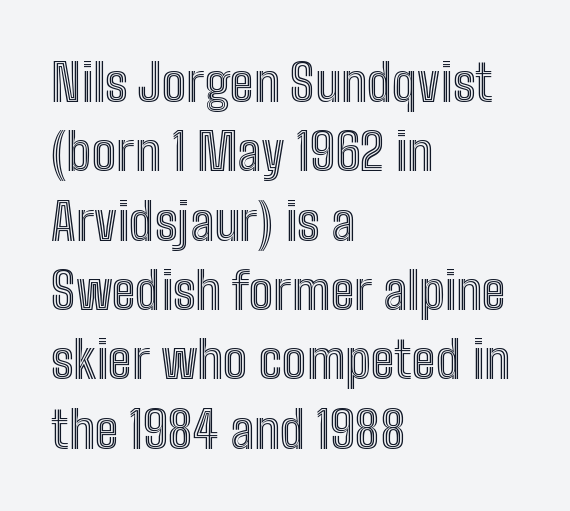
The image shows 51 px condensed type, upright; set left-aligned, normal line spacing (1.36x), normal letter spacing, not underlined; a medium x-height.
